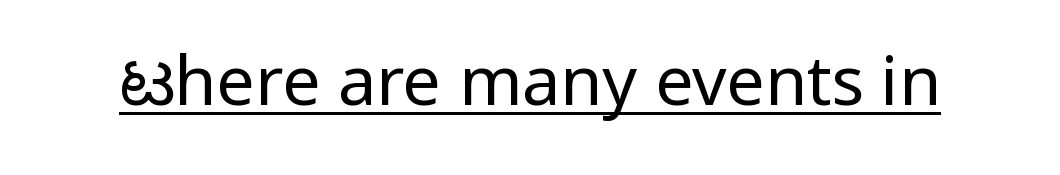
The lettering is marked with a stroke running underneath it. Each letter keeps its own natural width here, so spacing adapts to shape. Look at the tracking — it's just the regular setting, nothing added. The font is comparable to plain body text, perhaps lighter.
